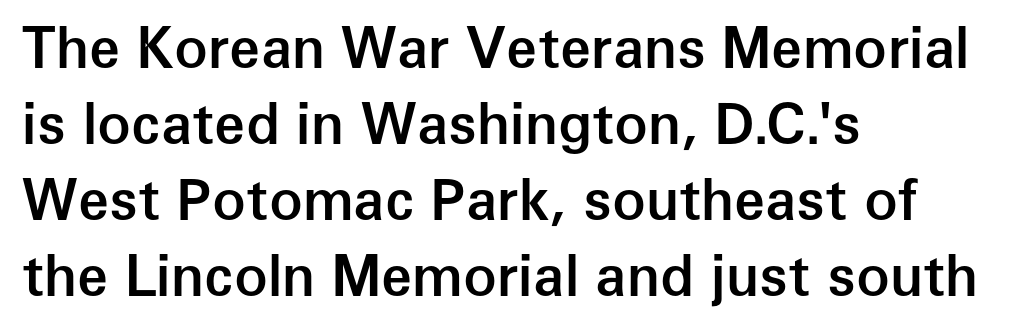
Q: Is the text bold? A: Semi-bold.
Q: Is the text italic (slanted)? A: No, it is upright.
Q: Is the typeface a serif or a sans-serif typeface? A: Sans-serif.
Q: Is the text underlined? A: No.
Q: How is the paragraph aligned? A: Left-aligned.
Q: Is the spacing between letters normal or unusually wide? A: Normal.
Q: Is the spacing between lines tight, normal or loose? A: Normal.
Q: Width (condensed, normal, or wide)? A: Normal.
Q: Stroke contrast? A: Low.
Q: x-height? A: Medium.
Q: Monospaced? A: No.
